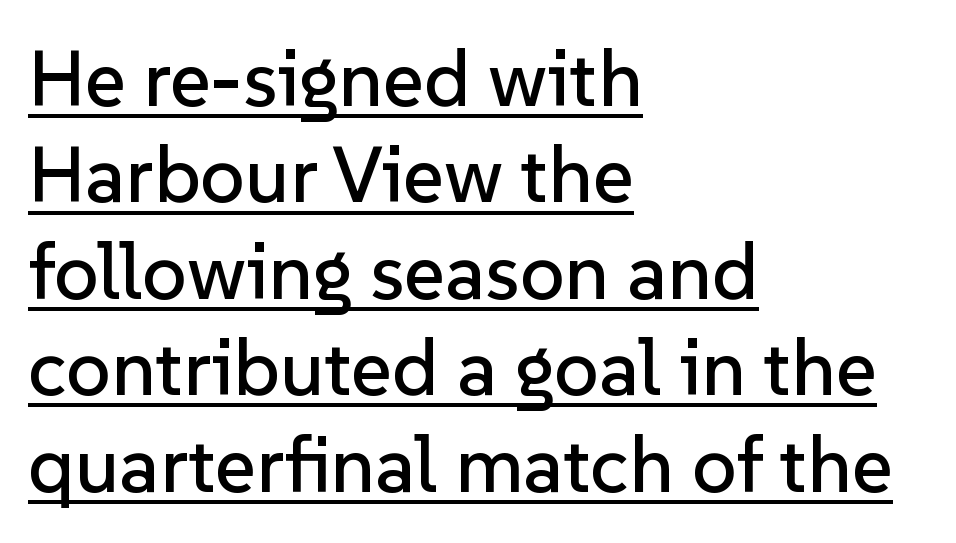
{"serif": "no", "italic": "no", "width": "normal", "stroke_contrast": "low", "x_height": "medium", "monospaced": "no", "underline": "yes", "align": "left", "line_spacing_ratio": 1.22, "letter_spacing": "normal", "letter_spacing_em": 0.0, "glyph_px": 79}
